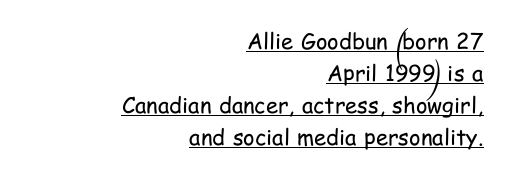
Q: Is the text bold? A: No.
Q: Is the text italic (slanted)? A: No, it is upright.
Q: Is the text underlined? A: Yes.
Q: How is the paragraph aligned? A: Right-aligned.
Q: Is the spacing between letters normal or unusually wide? A: Normal.
Q: Is the spacing between lines tight, normal or loose? A: Normal.
